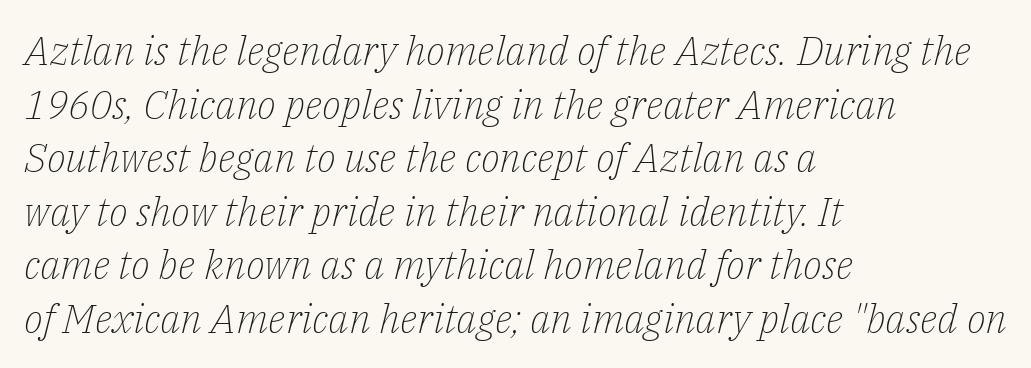
{"serif": "yes", "italic": "yes", "lean": "right", "slant_degrees": 14, "bold": "no", "weight": "light", "width": "normal", "stroke_contrast": "low", "x_height": "medium", "monospaced": "no", "underline": "no", "align": "left", "line_spacing": "normal", "line_spacing_ratio": 1.34, "letter_spacing": "normal", "letter_spacing_em": 0.0, "glyph_px": 40}
